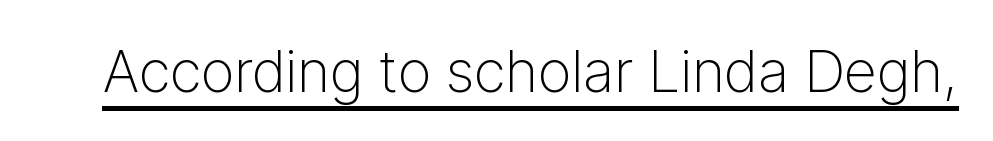
Q: Is the text bold? A: No.
Q: Is the text italic (slanted)? A: No, it is upright.
Q: Is the typeface a serif or a sans-serif typeface? A: Sans-serif.
Q: Is the text underlined? A: Yes.
Q: Is the spacing between letters normal or unusually wide? A: Normal.
Q: Width (condensed, normal, or wide)? A: Normal.
Q: Stroke contrast? A: Low.
Q: x-height? A: Medium.
Q: Monospaced? A: No.
